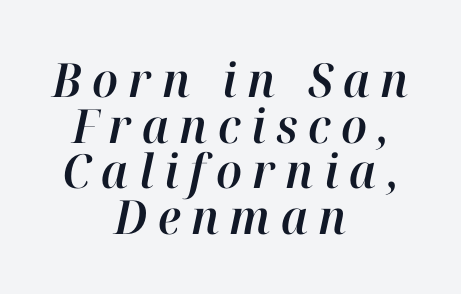
Q: Is the text italic (slanted)? A: Yes, it leans right by about 12 degrees.
Q: Is the text underlined? A: No.
Q: How is the paragraph aligned? A: Centered.
Q: Is the spacing between letters normal or unusually wide? A: Unusually wide.
Q: Is the spacing between lines tight, normal or loose? A: Tight.
Q: Width (condensed, normal, or wide)? A: Normal.
Q: Stroke contrast? A: High.
Q: x-height? A: Medium.
Q: Monospaced? A: No.
